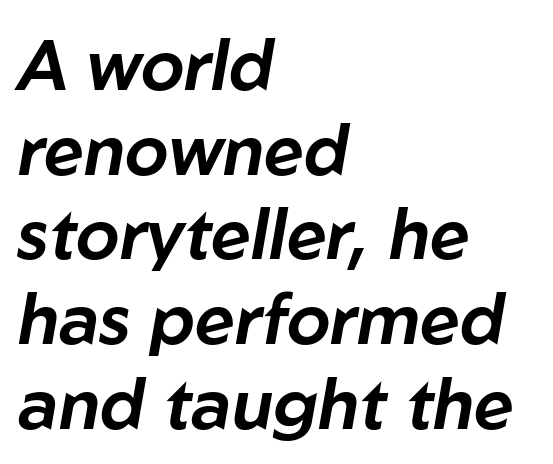
Q: Is the text italic (slanted)? A: Yes, it leans right by about 10 degrees.
Q: Is the text underlined? A: No.
Q: How is the paragraph aligned? A: Left-aligned.
Q: Is the spacing between letters normal or unusually wide? A: Normal.
Q: Width (condensed, normal, or wide)? A: Normal.
Q: Stroke contrast? A: Low.
Q: x-height? A: Medium.
Q: Monospaced? A: No.
